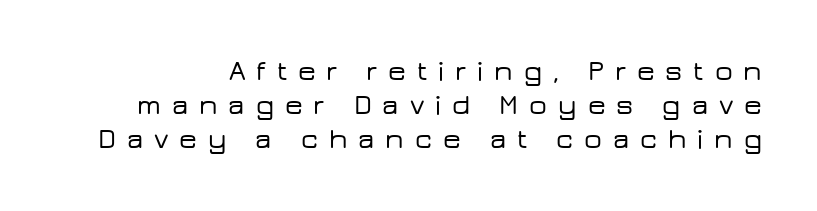
The image shows 28 px wide sans-serif type, upright; set line spacing 1.21x, unusually wide letter spacing (+0.39 em), not underlined; low stroke contrast and a medium x-height.
